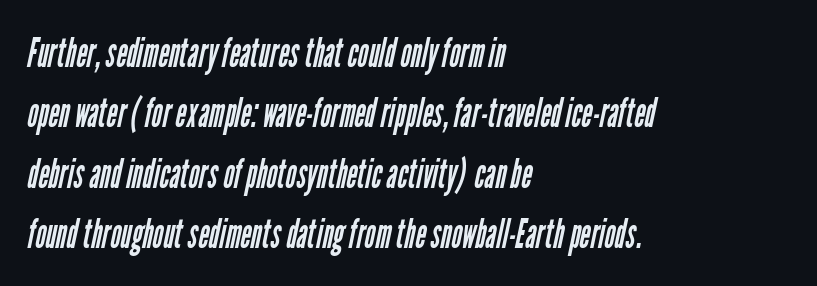
Q: Is the text bold? A: No.
Q: Is the typeface a serif or a sans-serif typeface? A: Sans-serif.
Q: Is the text underlined? A: No.
Q: How is the paragraph aligned? A: Left-aligned.
Q: Is the spacing between letters normal or unusually wide? A: Normal.
Q: Is the spacing between lines tight, normal or loose? A: Normal.
Q: Width (condensed, normal, or wide)? A: Condensed.
Q: Stroke contrast? A: Low.
Q: x-height? A: Medium.
Q: Monospaced? A: No.
